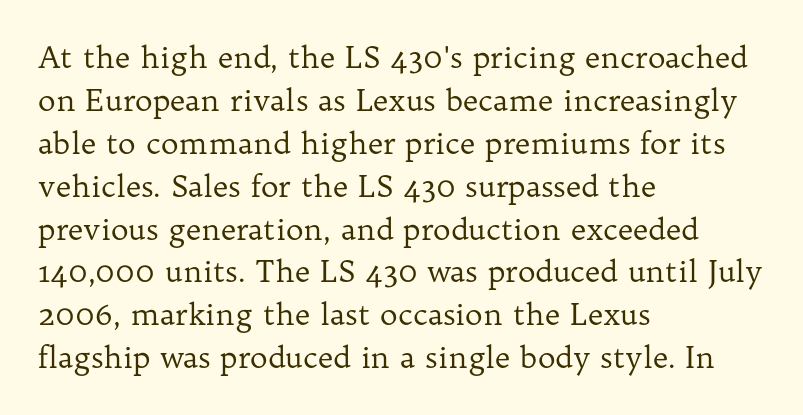
This sample is left-justified, so line endings fall wherever the words run out. The foot of each line stays bare and open. Inter-character spacing is left at the font's built-in metrics. Bold? No — there's no thickening of the strokes. To sum up the face: it has serifs. The designer left line spacing at the default.
